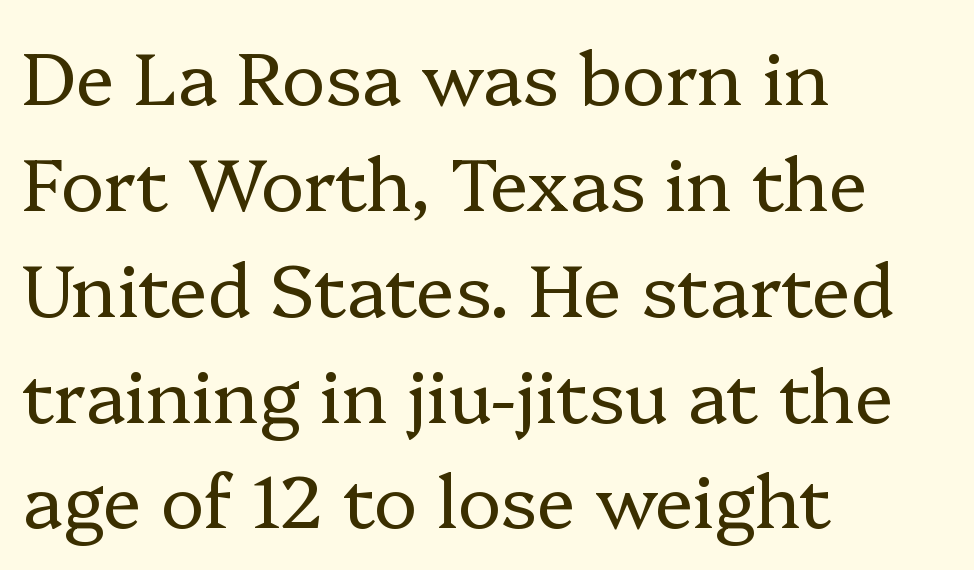
{"serif": "yes", "italic": "no", "bold": "no", "weight": "regular", "width": "normal", "stroke_contrast": "low", "x_height": "medium", "monospaced": "no", "underline": "no", "align": "left", "line_spacing": "normal", "line_spacing_ratio": 1.45, "letter_spacing": "normal", "letter_spacing_em": 0.0, "glyph_px": 73}
